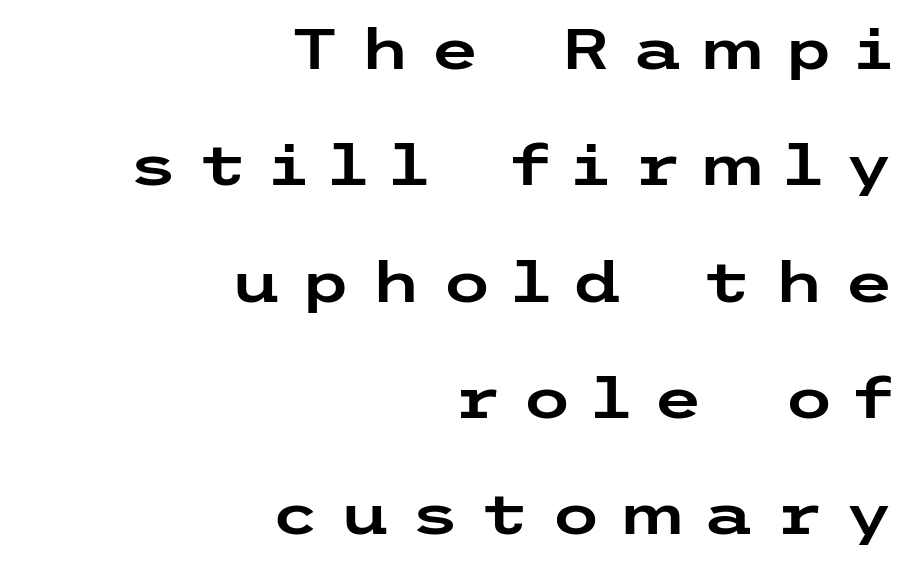
I'd call this a sans setting — the letters go barefoot. The specimen omits any rule beneath the text block's lines. Short note: letters widely spaced. Does the leading feel generous? Absolutely, it's lavish. The type sits square on the baseline with zero lean. Does the copy run flush right? Yes — the right margin is perfectly even.
